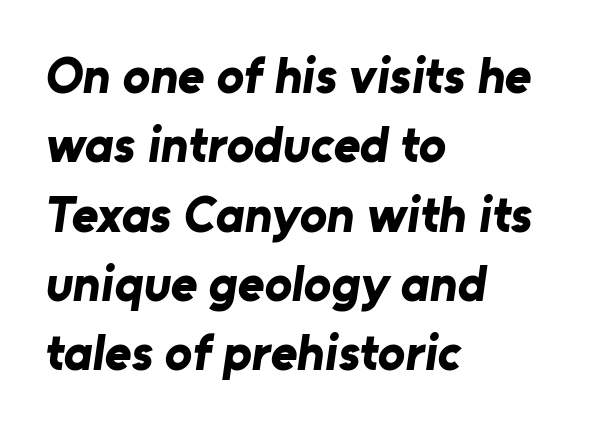
Q: Is the text bold? A: Yes.
Q: Is the typeface a serif or a sans-serif typeface? A: Sans-serif.
Q: Is the text underlined? A: No.
Q: How is the paragraph aligned? A: Left-aligned.
Q: Is the spacing between letters normal or unusually wide? A: Normal.
Q: Is the spacing between lines tight, normal or loose? A: Normal.
Q: Width (condensed, normal, or wide)? A: Normal.
Q: Stroke contrast? A: Low.
Q: x-height? A: Medium.
Q: Monospaced? A: No.
